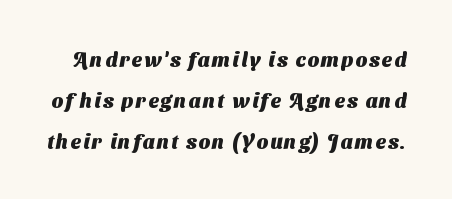
Q: Is the text bold? A: Yes.
Q: Is the text underlined? A: No.
Q: Is the spacing between lines tight, normal or loose? A: Loose.
